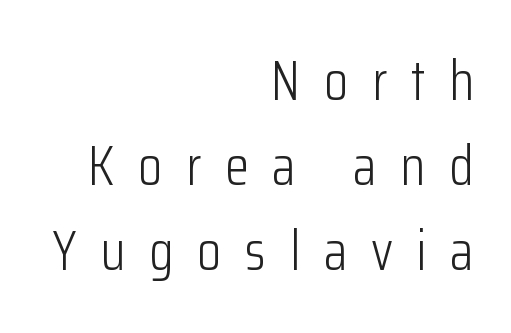
Q: Is the text bold? A: No.
Q: Is the text italic (slanted)? A: No, it is upright.
Q: Is the typeface a serif or a sans-serif typeface? A: Sans-serif.
Q: Is the text underlined? A: No.
Q: How is the paragraph aligned? A: Right-aligned.
Q: Is the spacing between letters normal or unusually wide? A: Unusually wide.
Q: Is the spacing between lines tight, normal or loose? A: Normal.
Q: Width (condensed, normal, or wide)? A: Condensed.
Q: Stroke contrast? A: Low.
Q: x-height? A: Medium.
Q: Monospaced? A: No.
